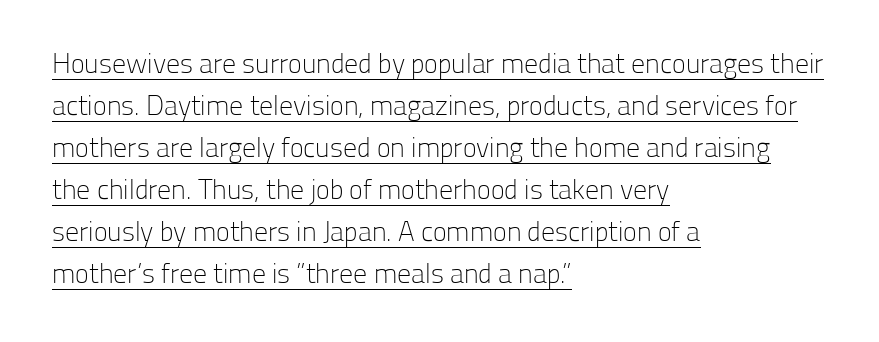
The image shows 28 px light sans-serif type, upright; set left-aligned, normal line spacing (1.5x), normal letter spacing, underlined; low stroke contrast and a medium x-height.
